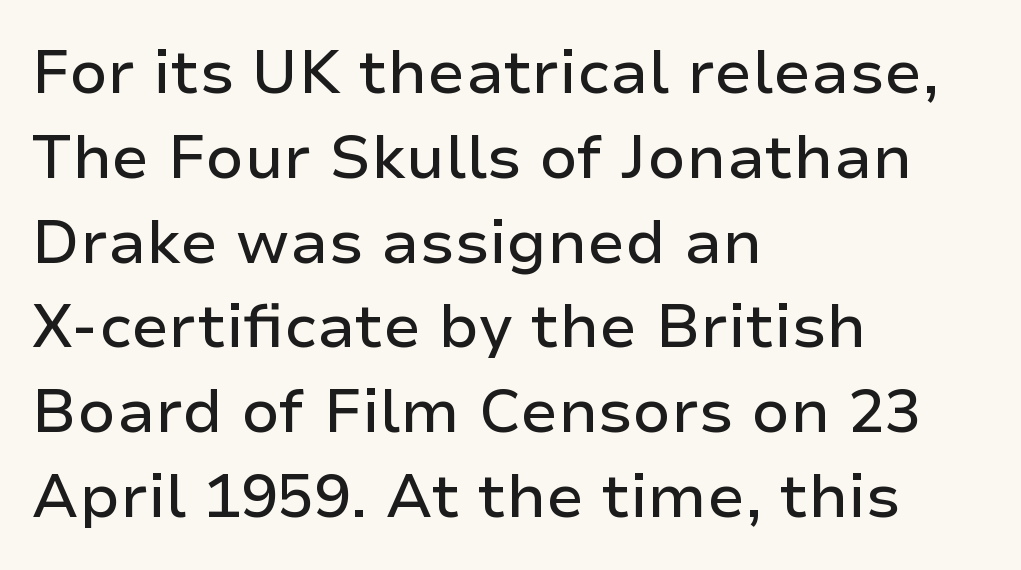
Q: Is the text italic (slanted)? A: No, it is upright.
Q: Is the typeface a serif or a sans-serif typeface? A: Sans-serif.
Q: Is the text underlined? A: No.
Q: How is the paragraph aligned? A: Left-aligned.
Q: Is the spacing between letters normal or unusually wide? A: Normal.
Q: Is the spacing between lines tight, normal or loose? A: Normal.
Q: Width (condensed, normal, or wide)? A: Normal.
Q: Stroke contrast? A: Low.
Q: x-height? A: Medium.
Q: Monospaced? A: No.
